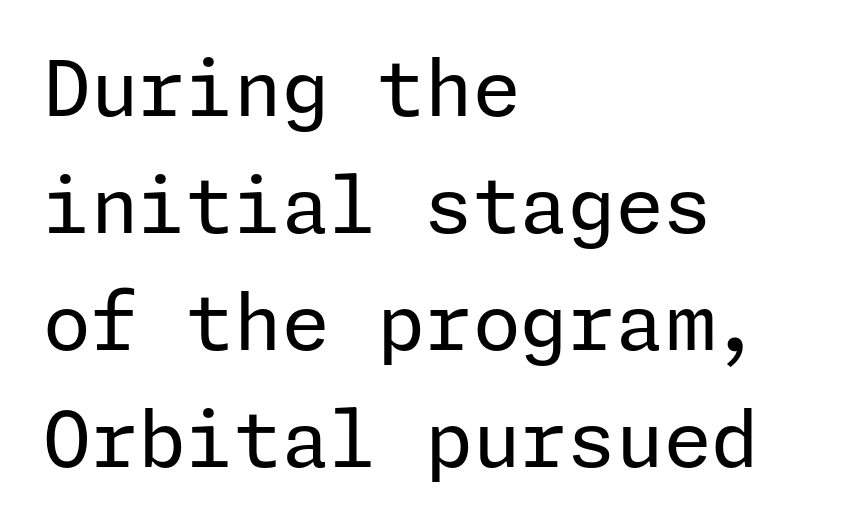
The image shows 77 px regular-weight sans-serif type, upright; set left-aligned, normal line spacing (1.52x), normal letter spacing, not underlined; low stroke contrast and a medium x-height.
